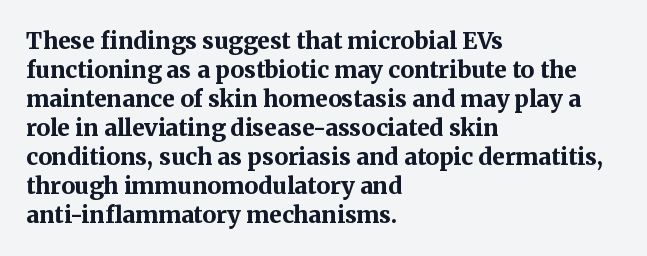
The image shows 23 px bold type, upright; set left-aligned, normal line spacing (1.26x), normal letter spacing, not underlined.
